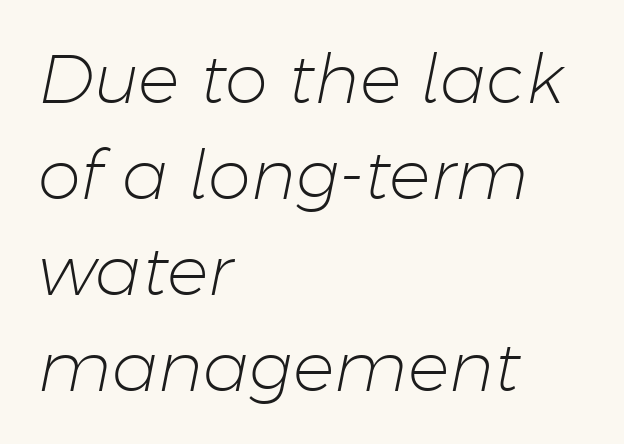
The letters advance in unequal steps, a hallmark of proportional type. The gaps between neighbouring characters are ordinary and unremarkable. No extra ink here — the face is not bold. Beneath every word, the page is bare. The specimen reads as italic at a glance.
